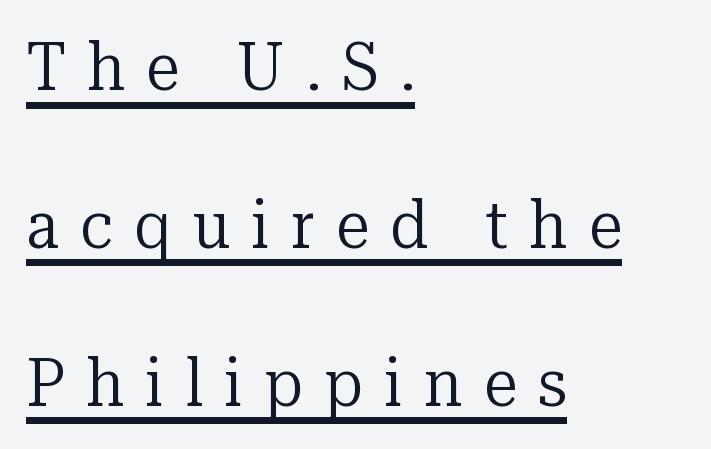
Note the varied advance widths — an 'i' is clearly narrower than an 'm'. You could only call the tracking loose — the letters float apart. This sample trades compactness for vertical openness between lines. Looks like someone drew a line under every word here. Caption: multi-line text, flush left, ragged right.
